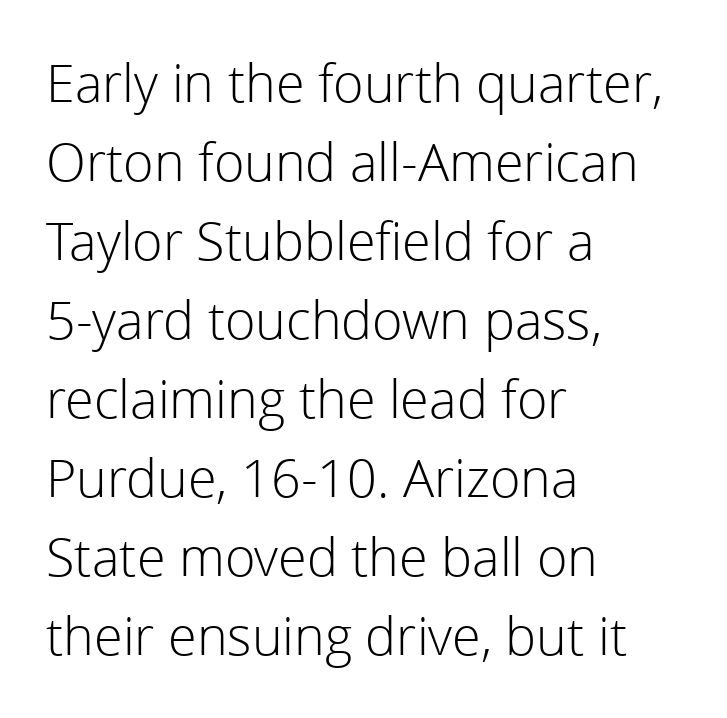
Vertical strokes here are truly vertical. Every row of glyphs begins at an identical x-position on the left. The vertical gap from one line to the next is medium. Stem width sits at or under what a default text font uses. The space beneath each line is pristine and unruled.
